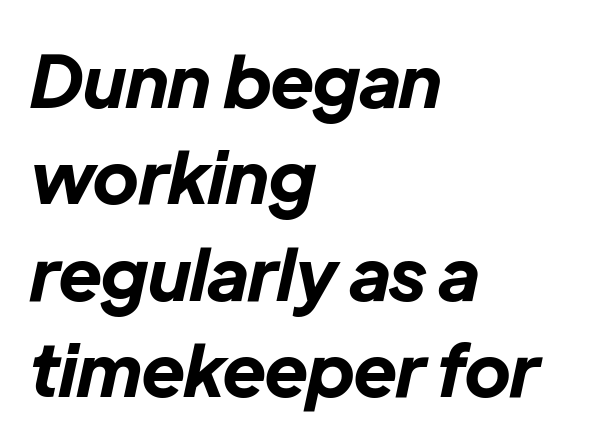
Q: Is the text bold? A: Yes.
Q: Is the text italic (slanted)? A: Yes, it leans right by about 12 degrees.
Q: Is the text underlined? A: No.
Q: How is the paragraph aligned? A: Left-aligned.
Q: Is the spacing between letters normal or unusually wide? A: Normal.
Q: Is the spacing between lines tight, normal or loose? A: Normal.
Q: Width (condensed, normal, or wide)? A: Normal.
Q: Stroke contrast? A: Low.
Q: x-height? A: Medium.
Q: Monospaced? A: No.
